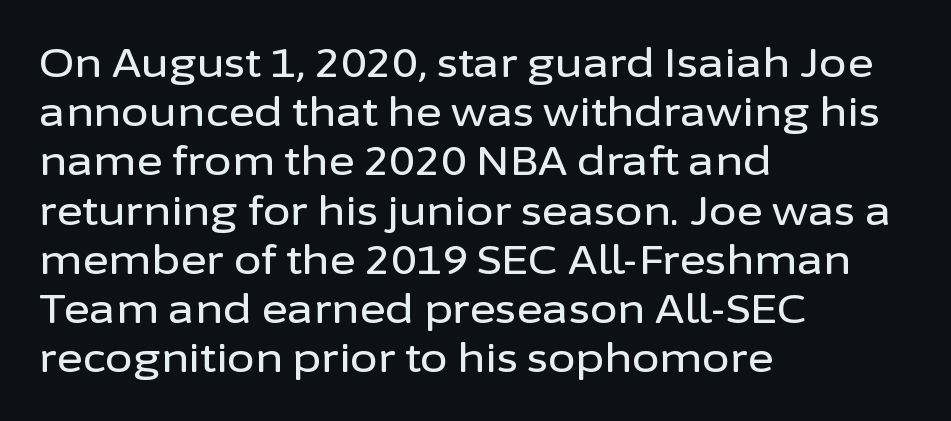
The image shows 40 px sans-serif type, upright; set left-aligned, line spacing 1.23x, normal letter spacing, not underlined; low stroke contrast and a medium x-height.
